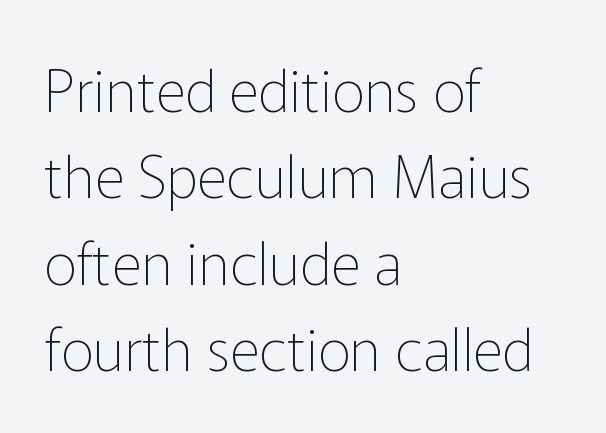
No heavy texture on the line: the type isn't bold. Think of a printed novel: that variable character pitch is what you see here. The font family rendered here belongs to the sans-serif group. The axis of the letterforms is exactly vertical.
